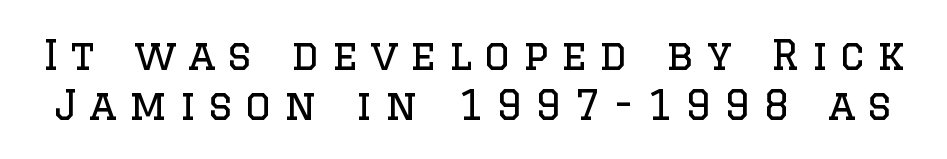
The image shows 41 px regular-weight serif type, upright; set line spacing 1.22x, unusually wide letter spacing (+0.3 em), not underlined; low stroke contrast and a large x-height.
